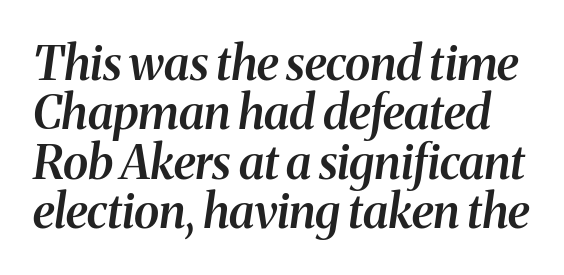
Q: Is the text bold? A: Semi-bold.
Q: Is the text italic (slanted)? A: Yes, it leans right by about 8 degrees.
Q: Is the typeface a serif or a sans-serif typeface? A: Serif.
Q: Is the text underlined? A: No.
Q: Is the spacing between letters normal or unusually wide? A: Normal.
Q: Is the spacing between lines tight, normal or loose? A: Tight.
Q: Width (condensed, normal, or wide)? A: Normal.
Q: Stroke contrast? A: Medium.
Q: x-height? A: Medium.
Q: Monospaced? A: No.
